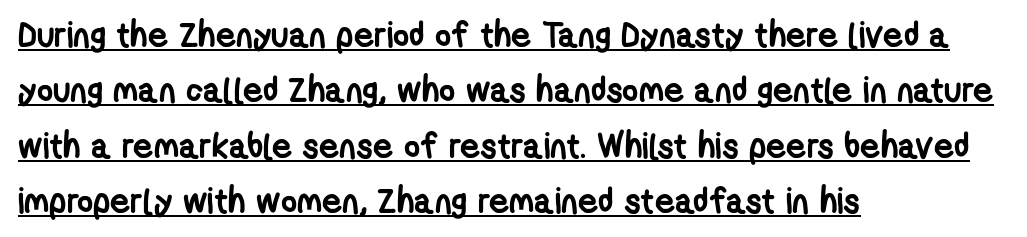
{"serif": "no", "bold": "yes", "weight": "semibold", "width": "condensed", "stroke_contrast": "low", "x_height": "medium", "monospaced": "no", "underline": "yes", "align": "left", "line_spacing": "normal", "line_spacing_ratio": 1.58, "letter_spacing": "normal", "letter_spacing_em": 0.0, "glyph_px": 35}
